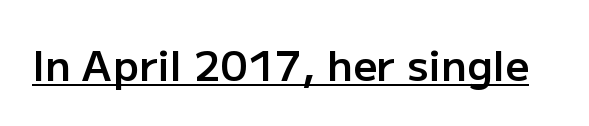
You could not count columns in this text — the font is proportionally spaced. Look at the bottom of the vertical strokes: they stop flat, with no serifs. Does the lettering tilt? It doesn't — this is upright. The sample's only ornament is a line tracing under the words. There is no visible air inserted between adjacent glyphs.
